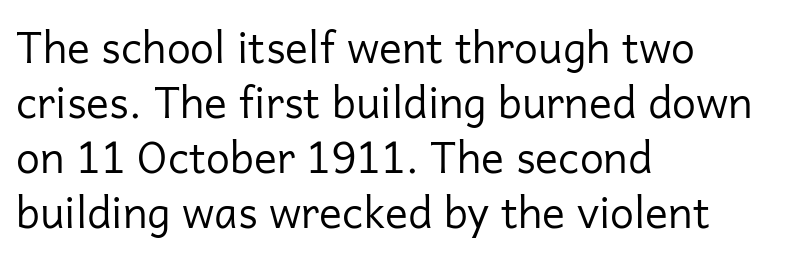
The image shows 43 px regular-weight sans-serif type, upright; set left-aligned, normal line spacing (1.28x), normal letter spacing, not underlined; low stroke contrast and a medium x-height.
